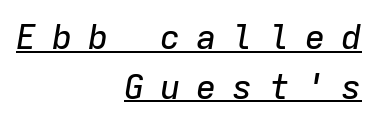
{"italic": "yes", "lean": "right", "slant_degrees": 9, "width": "normal", "stroke_contrast": "low", "x_height": "medium", "monospaced": "yes", "underline": "yes", "align": "right", "line_spacing": "normal", "line_spacing_ratio": 1.46, "letter_spacing": "wide", "letter_spacing_em": 0.46, "glyph_px": 34}
